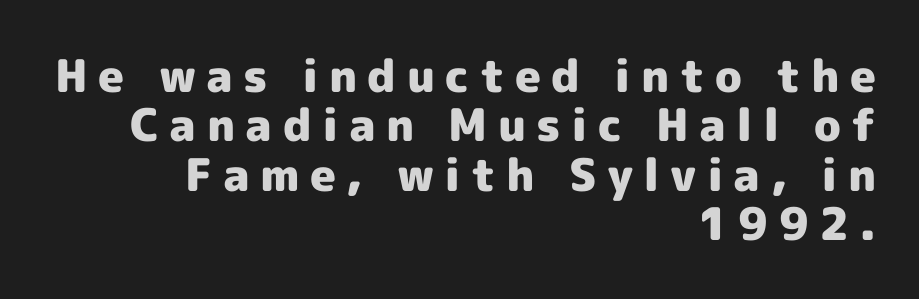
Q: Is the text bold? A: Yes.
Q: Is the text italic (slanted)? A: No, it is upright.
Q: Is the typeface a serif or a sans-serif typeface? A: Sans-serif.
Q: Is the text underlined? A: No.
Q: How is the paragraph aligned? A: Right-aligned.
Q: Is the spacing between letters normal or unusually wide? A: Unusually wide.
Q: Is the spacing between lines tight, normal or loose? A: Tight.
Q: Width (condensed, normal, or wide)? A: Normal.
Q: x-height? A: Medium.
Q: Monospaced? A: No.
